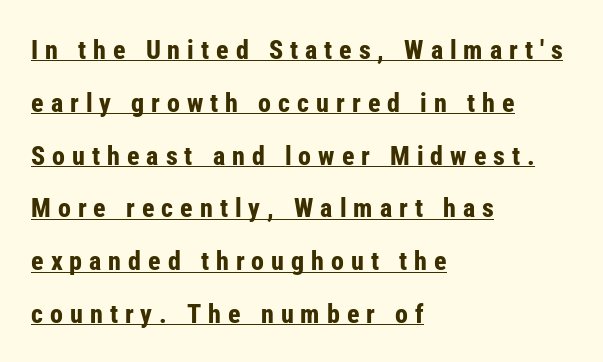
{"italic": "no", "bold": "yes", "underline": "yes", "align": "left", "line_spacing": "loose", "line_spacing_ratio": 2.03, "letter_spacing": "wide", "letter_spacing_em": 0.27, "glyph_px": 26}
